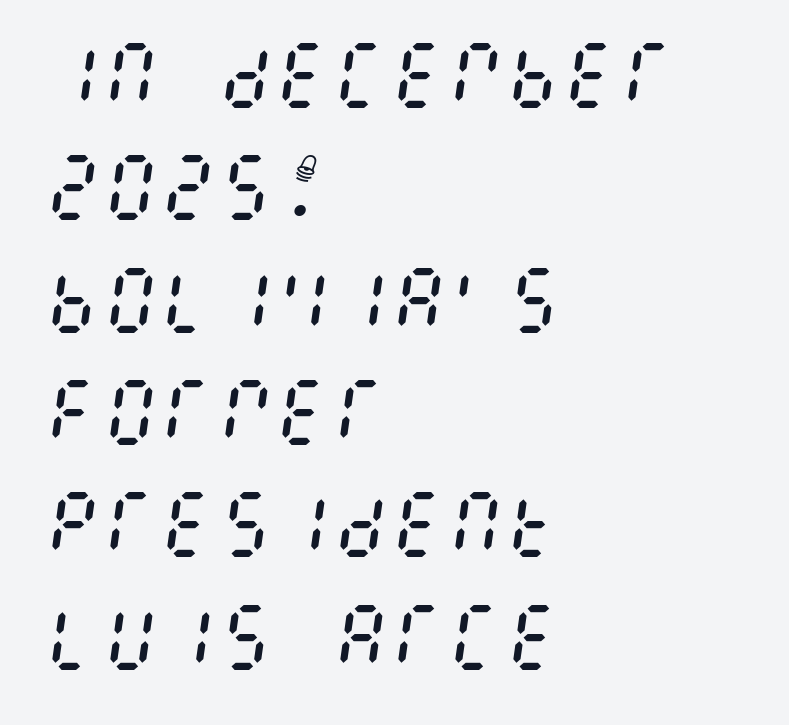
Posture: slanted. Summary of vertical rhythm: regular, with standard interline spacing. There is no visible air inserted between adjacent glyphs. A light-to-regular cut is what we see here. Layout note: lines flush left.
